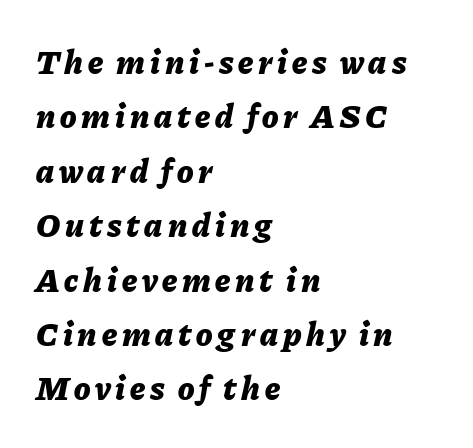
{"italic": "yes", "lean": "right", "slant_degrees": 11, "bold": "yes", "weight": "bold", "width": "normal", "stroke_contrast": "low", "x_height": "medium", "monospaced": "no", "underline": "no", "align": "left", "line_spacing": "normal", "line_spacing_ratio": 1.6, "glyph_px": 34}
